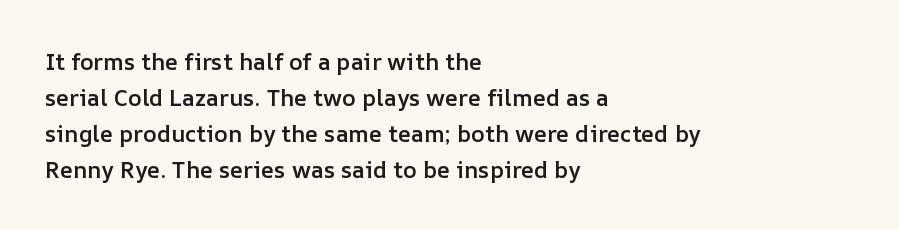
Q: Is the text bold? A: Semi-bold.
Q: Is the text italic (slanted)? A: No, it is upright.
Q: Is the text underlined? A: No.
Q: How is the paragraph aligned? A: Left-aligned.
Q: Is the spacing between letters normal or unusually wide? A: Normal.
Q: Is the spacing between lines tight, normal or loose? A: Normal.
